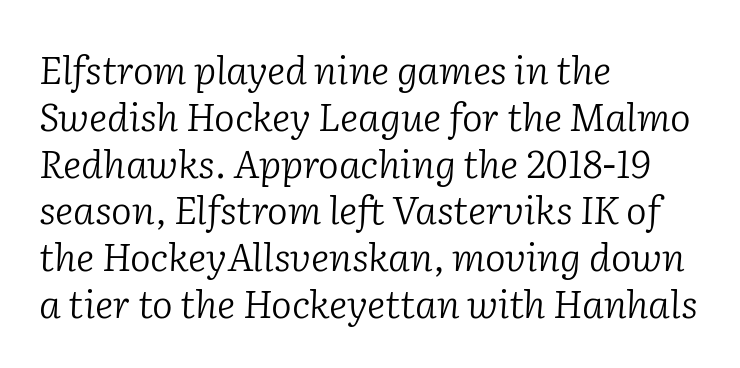
{"serif": "yes", "italic": "yes", "lean": "right", "slant_degrees": 2, "bold": "no", "weight": "light", "width": "normal", "stroke_contrast": "low", "x_height": "medium", "monospaced": "no", "underline": "no", "align": "left", "line_spacing_ratio": 1.2, "letter_spacing": "normal", "letter_spacing_em": 0.0, "glyph_px": 39}
